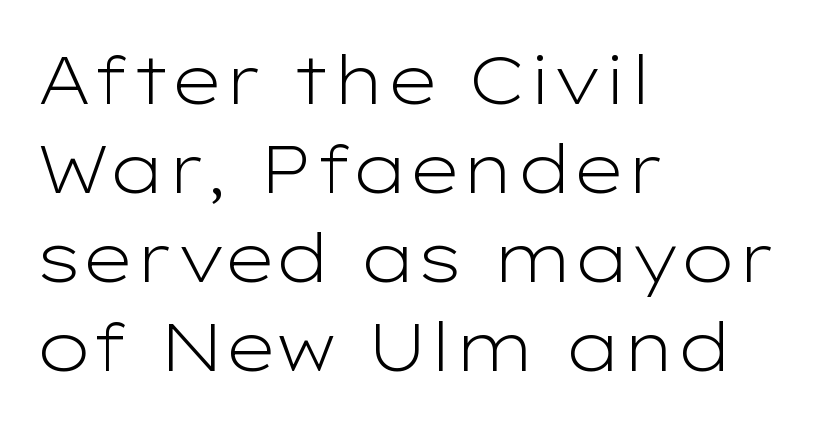
Q: Is the text bold? A: No.
Q: Is the text italic (slanted)? A: No, it is upright.
Q: Is the typeface a serif or a sans-serif typeface? A: Sans-serif.
Q: Is the text underlined? A: No.
Q: How is the paragraph aligned? A: Left-aligned.
Q: Is the spacing between letters normal or unusually wide? A: Normal.
Q: Is the spacing between lines tight, normal or loose? A: Normal.
Q: Width (condensed, normal, or wide)? A: Wide.
Q: Stroke contrast? A: Low.
Q: x-height? A: Medium.
Q: Monospaced? A: No.
